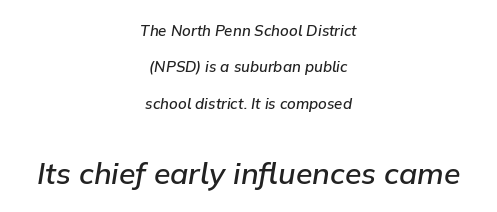
The image shows 30 px semibold type, italic (leaning right); set centered, loose line spacing (2.42x), normal letter spacing, not underlined; the second (bottom) block is 2.0x larger; low stroke contrast and a medium x-height.
